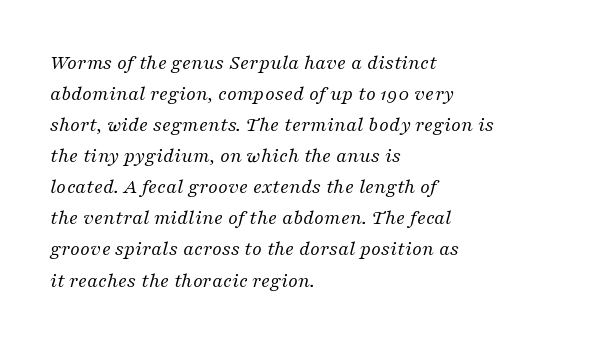
Q: Is the text bold? A: No.
Q: Is the text italic (slanted)? A: Yes, it leans right by about 16 degrees.
Q: Is the text underlined? A: No.
Q: How is the paragraph aligned? A: Left-aligned.
Q: Is the spacing between letters normal or unusually wide? A: Normal.
Q: Is the spacing between lines tight, normal or loose? A: Normal.
